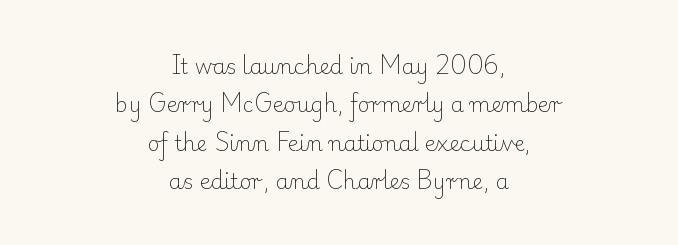
Q: Is the text bold? A: No.
Q: Is the text italic (slanted)? A: No, it is upright.
Q: Is the text underlined? A: No.
Q: How is the paragraph aligned? A: Centered.
Q: Is the spacing between letters normal or unusually wide? A: Normal.
